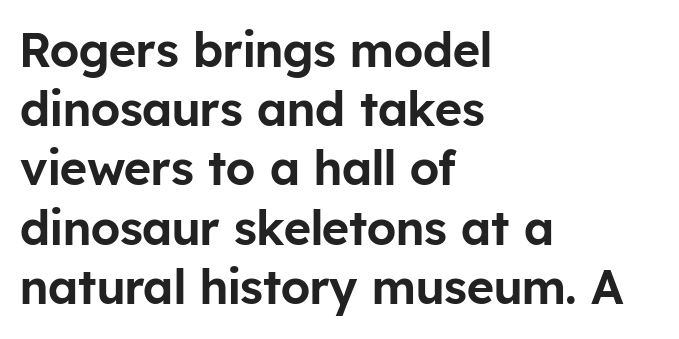
{"serif": "no", "italic": "no", "width": "normal", "stroke_contrast": "low", "x_height": "medium", "monospaced": "no", "underline": "no", "align": "left", "line_spacing": "normal", "line_spacing_ratio": 1.26, "letter_spacing": "normal", "letter_spacing_em": 0.0, "glyph_px": 47}
